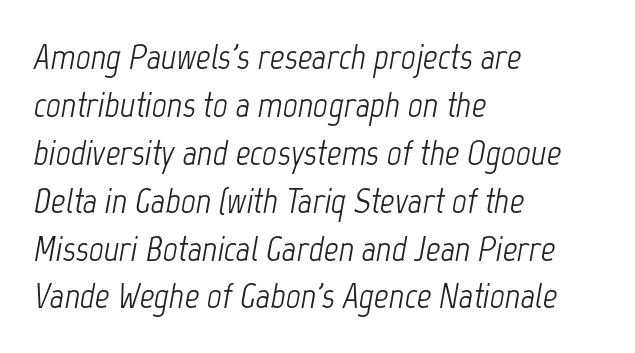
Typeset ragged right — the left edge is the straight one. This sample uses an oblique cut, with every glyph tilted off the vertical. These lines are rendered in a variable-pitch font. Between one letter and the next there's only the usual sliver of space. The space directly below the letters is spotless.
